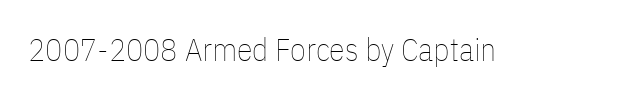
The image shows 32 px thin, condensed type, upright; set normal letter spacing, not underlined; low stroke contrast and a medium x-height.
